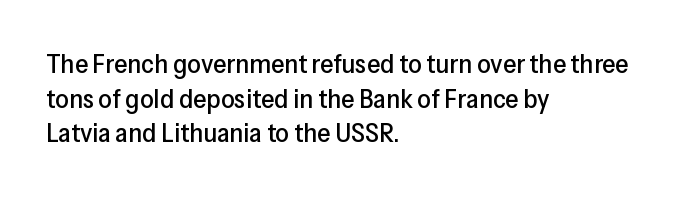
The image shows 27 px text type, upright; set left-aligned, normal line spacing (1.28x), normal letter spacing, not underlined.
